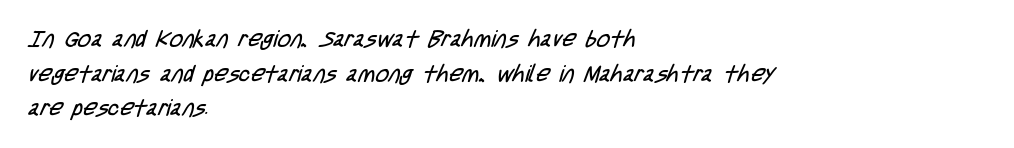
The image shows 23 px text type; set left-aligned, normal line spacing (1.51x), normal letter spacing, not underlined.
